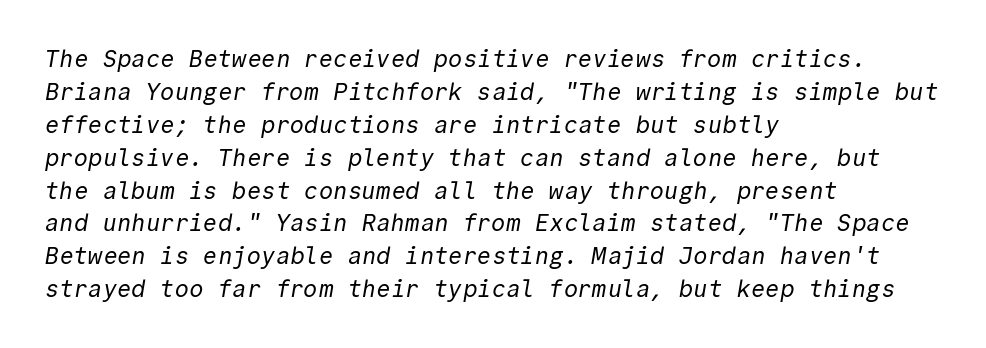
{"bold": "no", "underline": "no", "align": "left", "line_spacing": "normal", "line_spacing_ratio": 1.37, "letter_spacing": "normal", "letter_spacing_em": 0.0, "glyph_px": 24}
